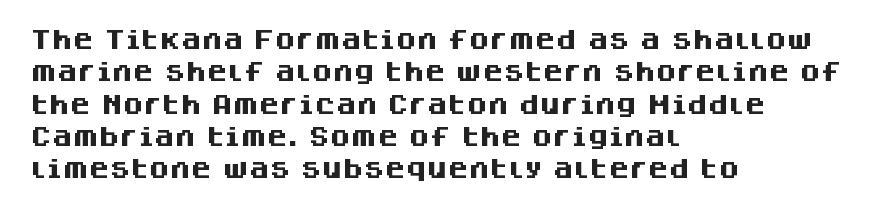
{"italic": "no", "bold": "yes", "underline": "no", "align": "left", "line_spacing": "normal", "line_spacing_ratio": 1.54, "letter_spacing": "normal", "letter_spacing_em": 0.0, "glyph_px": 21}
